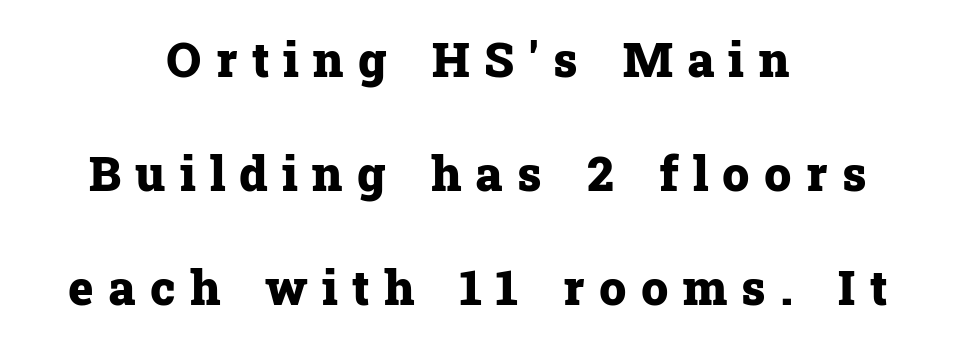
{"serif": "yes", "italic": "no", "bold": "yes", "weight": "heavy", "width": "normal", "stroke_contrast": "low", "x_height": "medium", "monospaced": "no", "underline": "no", "align": "center", "line_spacing": "loose", "line_spacing_ratio": 2.38, "letter_spacing": "wide", "letter_spacing_em": 0.3, "glyph_px": 48}
